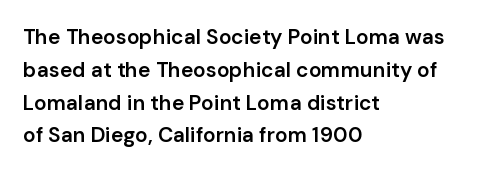
The image shows 21 px text type, upright; set left-aligned, normal line spacing (1.56x), normal letter spacing, not underlined.
